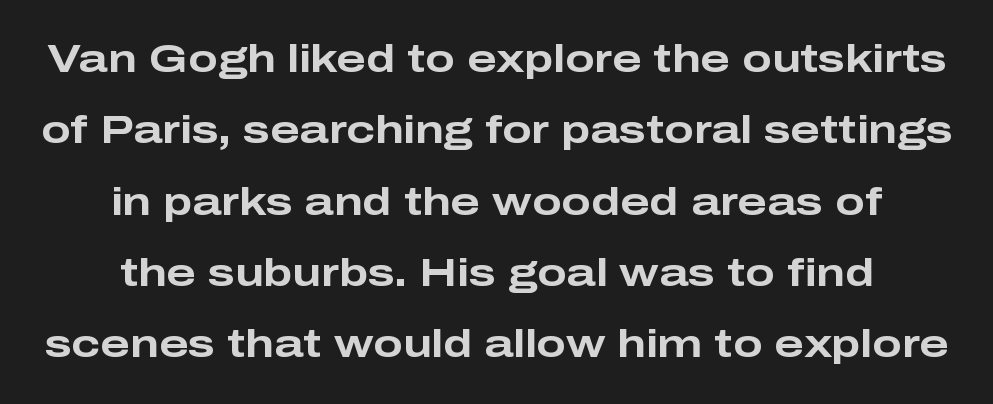
The image shows 39 px bold, wide sans-serif type, upright; set centered, line spacing 1.83x, normal letter spacing, not underlined; low stroke contrast and a medium x-height.
